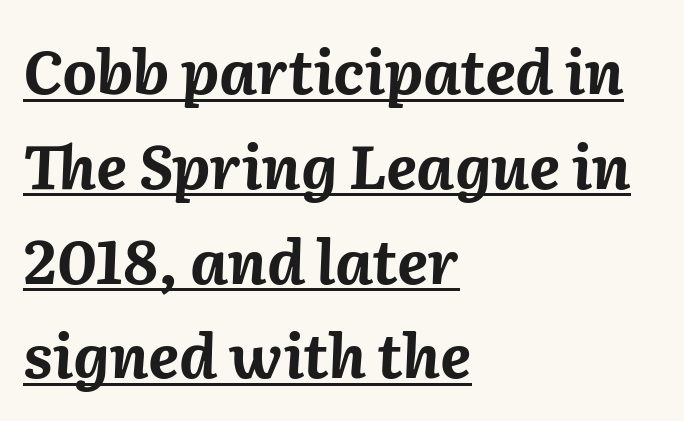
This sample has the flowing, uneven cadence of proportional lettering. A typesetter would call this leading conventional body-copy spacing. Caption: bold face, heavy strokes. The text block is weighted toward the left margin, trailing off unevenly rightward. Letter spacing: default.
